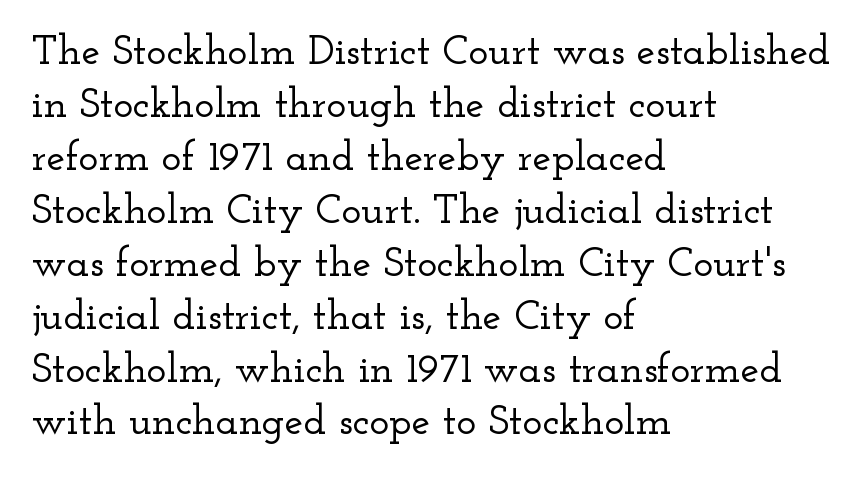
The image shows 42 px wide serif type, upright; set left-aligned, normal line spacing (1.26x), normal letter spacing, not underlined; low stroke contrast and a small x-height.
